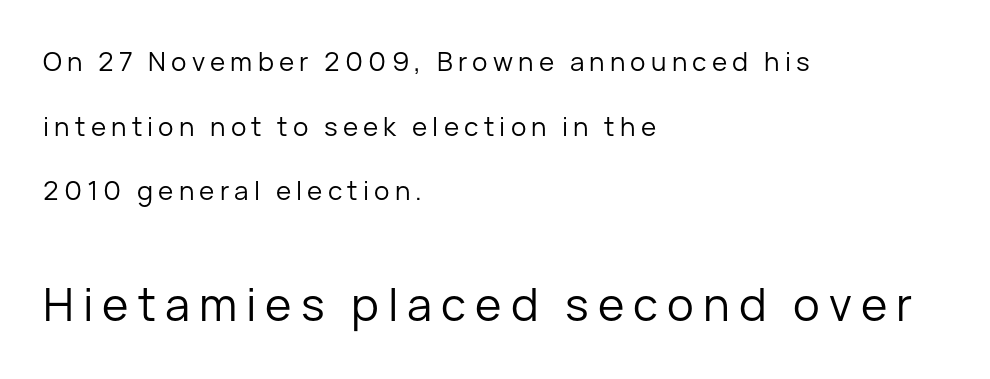
The image shows 45 px regular-weight sans-serif type, upright; set left-aligned, loose line spacing (2.49x), unusually wide letter spacing (+0.2 em), not underlined; the second (bottom) block is 1.73x larger; low stroke contrast and a medium x-height.
